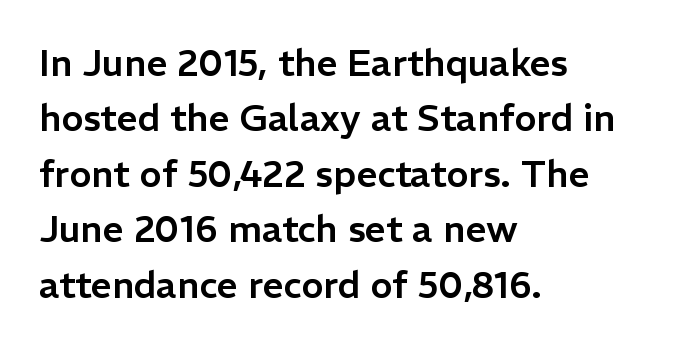
These lines are rendered in a variable-pitch font. A student would call this left alignment; a typographer would say flush left, rag right. Check under the words: just untouched page. The rows are spaced the way most documents space them.
